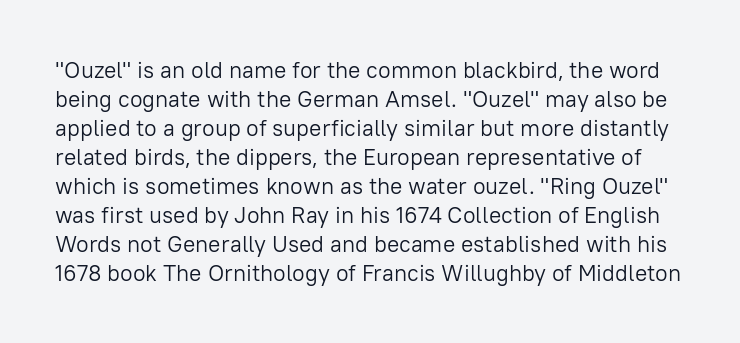
The image shows 23 px text type, upright; set normal line spacing (1.26x), normal letter spacing, not underlined.
